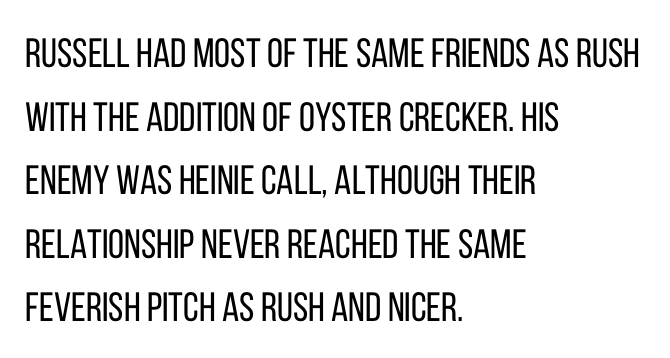
Look at the bottom of the vertical strokes: they stop flat, with no serifs. The rendering uses natural spacing where letterforms have individual widths. Words float on clear page, feet unadorned. These lines keep a tight, regular rhythm from letter to letter. This block has exactly the height ordinary leading produces.
